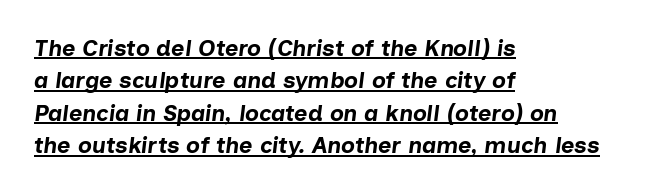
The image shows 23 px bold type, italic (leaning right); set left-aligned, normal line spacing (1.41x), normal letter spacing, underlined.
